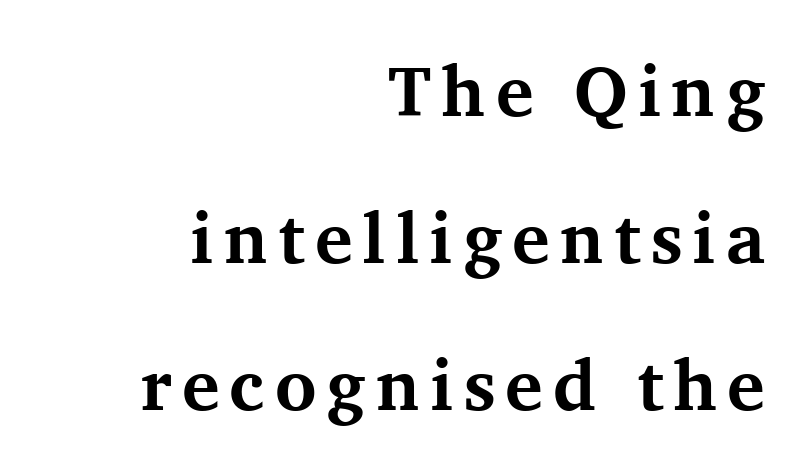
{"serif": "yes", "italic": "no", "bold": "yes", "weight": "bold", "width": "normal", "stroke_contrast": "medium", "x_height": "medium", "monospaced": "no", "underline": "no", "align": "right", "line_spacing": "loose", "line_spacing_ratio": 2.07, "glyph_px": 71}
